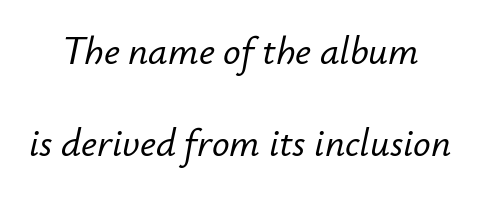
You could not count columns in this text — the font is proportionally spaced. Each new line begins a long way beneath the previous one. Compared with typical body copy, the letter spacing here is the same. A typesetter would mark this as italic. Honestly, there is no underline to notice here at all.
